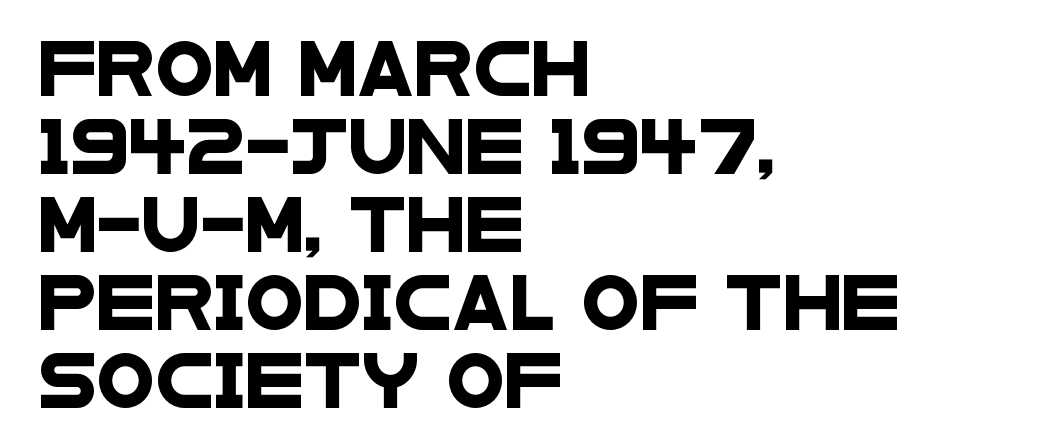
{"serif": "no", "width": "wide", "stroke_contrast": "low", "x_height": "large", "monospaced": "no", "underline": "no", "align": "left", "line_spacing": "normal", "line_spacing_ratio": 1.47, "letter_spacing": "normal", "letter_spacing_em": 0.0, "glyph_px": 53}
